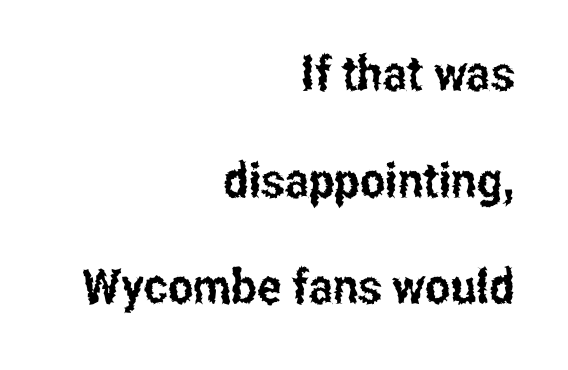
Q: Is the text italic (slanted)? A: No, it is upright.
Q: Is the typeface a serif or a sans-serif typeface? A: Sans-serif.
Q: Is the text underlined? A: No.
Q: How is the paragraph aligned? A: Right-aligned.
Q: Is the spacing between letters normal or unusually wide? A: Normal.
Q: Is the spacing between lines tight, normal or loose? A: Loose.
Q: Width (condensed, normal, or wide)? A: Condensed.
Q: Stroke contrast? A: Low.
Q: x-height? A: Medium.
Q: Monospaced? A: No.
